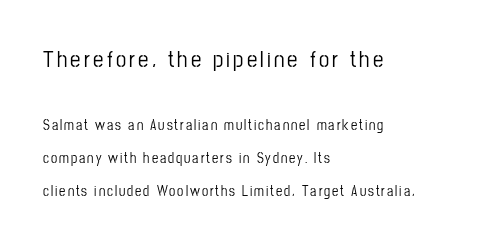
{"italic": "no", "underline": "no", "align": "left", "line_spacing": "loose", "line_spacing_ratio": 2.34, "larger_block": "first", "size_ratio": 1.64, "glyph_px": 23}
